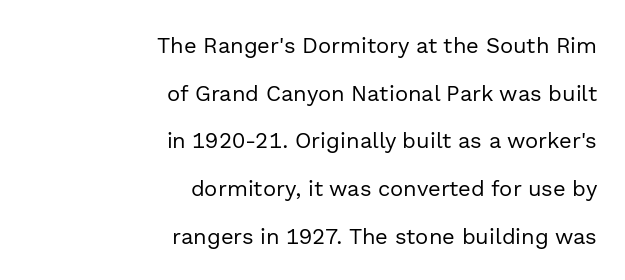
The letters sit at their default tracking, neither squeezed nor spread. Line spacing here is loose. The glyphs are unaccompanied by any horizontal stroke below them. Every row of glyphs terminates at an identical x-position on the right. Stem width sits at or under what a default text font uses.
